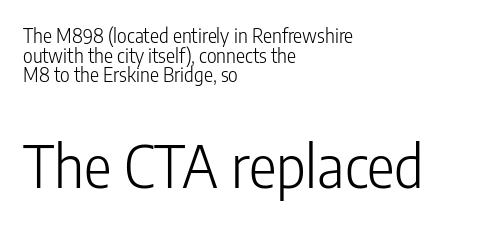
The image shows 58 px light, condensed sans-serif type, upright; set left-aligned, tight line spacing (1.03x), normal letter spacing, not underlined; the second (bottom) block is 3.05x larger; low stroke contrast and a medium x-height.
